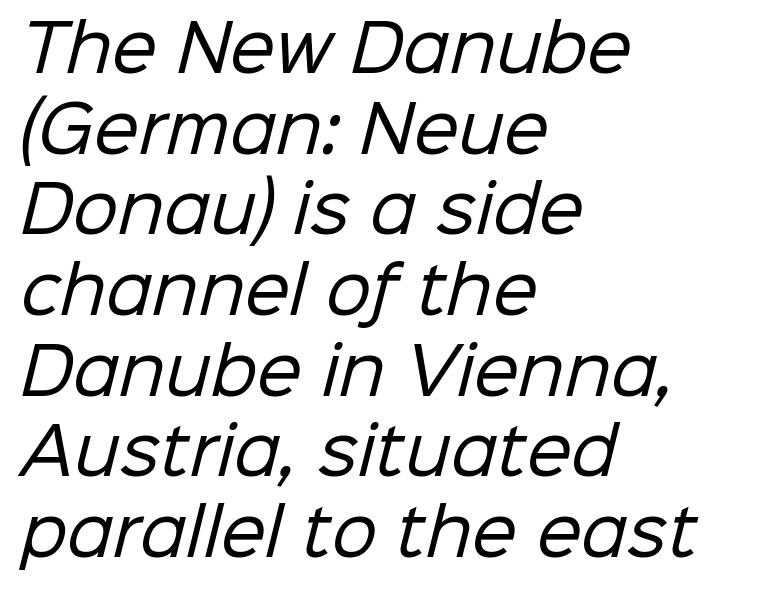
Q: Is the text bold? A: No.
Q: Is the typeface a serif or a sans-serif typeface? A: Sans-serif.
Q: Is the text underlined? A: No.
Q: How is the paragraph aligned? A: Left-aligned.
Q: Is the spacing between letters normal or unusually wide? A: Normal.
Q: Is the spacing between lines tight, normal or loose? A: Normal.
Q: Width (condensed, normal, or wide)? A: Normal.
Q: Stroke contrast? A: Low.
Q: x-height? A: Medium.
Q: Monospaced? A: No.
